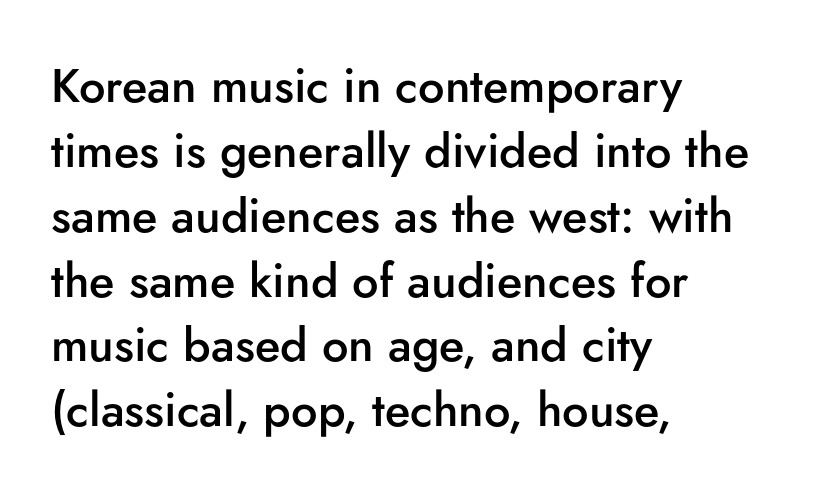
The image shows 47 px semibold sans-serif type, upright; set left-aligned, normal line spacing (1.38x), normal letter spacing, not underlined; low stroke contrast and a small x-height.
